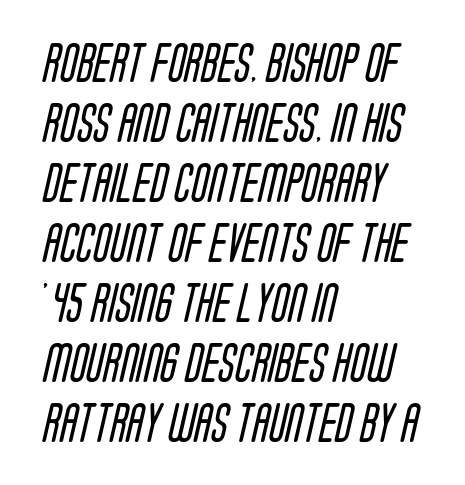
Tracking here is standard; glyphs follow each other at the usual distance. Letterform terminals end flat and unadorned throughout the passage. Proportional: the letters do not fall into vertical columns. The zone under the glyphs is completely vacant.
